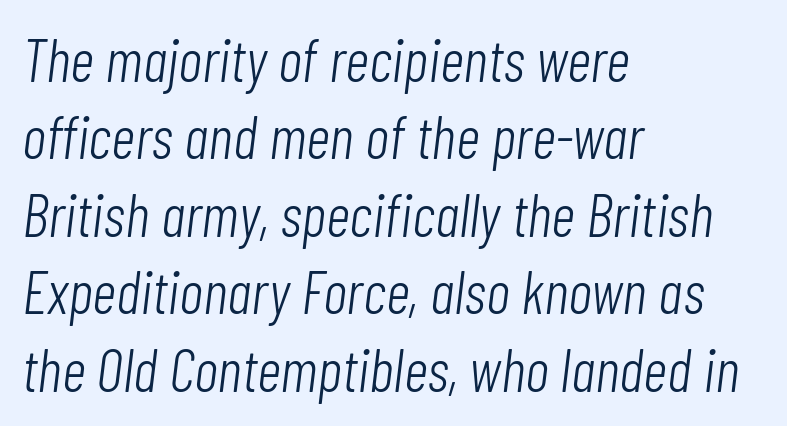
Q: Is the text bold? A: No.
Q: Is the text italic (slanted)? A: Yes, it leans right by about 7 degrees.
Q: Is the text underlined? A: No.
Q: How is the paragraph aligned? A: Left-aligned.
Q: Is the spacing between letters normal or unusually wide? A: Normal.
Q: Is the spacing between lines tight, normal or loose? A: Normal.
Q: Width (condensed, normal, or wide)? A: Condensed.
Q: Stroke contrast? A: Low.
Q: x-height? A: Medium.
Q: Monospaced? A: No.
